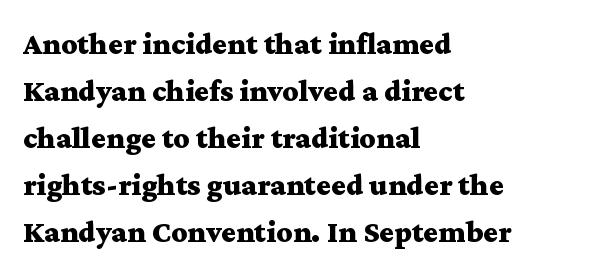
Caption: bold face, heavy strokes. Note the varied advance widths — an 'i' is clearly narrower than an 'm'. Quick note: not italic, upright. Horizontally, the lines are justified to the leading edge only.
